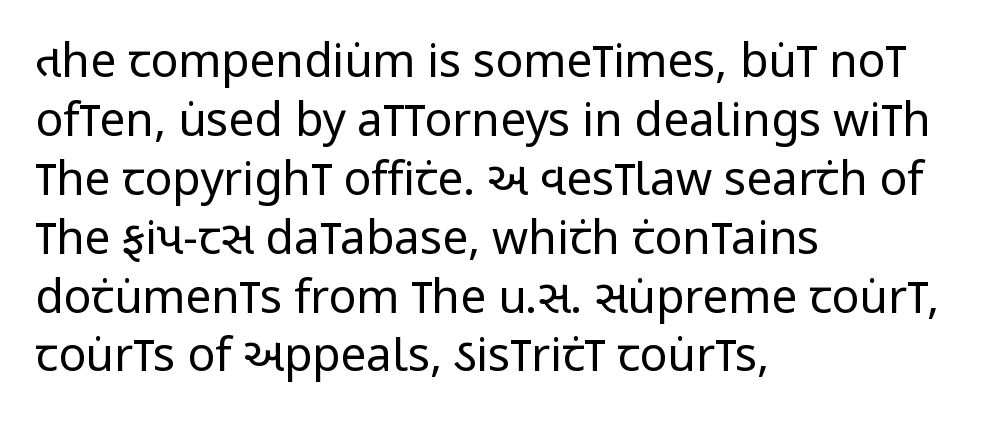
Q: Is the text bold? A: No.
Q: Is the text italic (slanted)? A: No, it is upright.
Q: Is the typeface a serif or a sans-serif typeface? A: Sans-serif.
Q: Is the text underlined? A: No.
Q: How is the paragraph aligned? A: Left-aligned.
Q: Is the spacing between letters normal or unusually wide? A: Normal.
Q: Is the spacing between lines tight, normal or loose? A: Normal.
Q: Width (condensed, normal, or wide)? A: Condensed.
Q: Stroke contrast? A: Low.
Q: x-height? A: Large.
Q: Monospaced? A: No.
